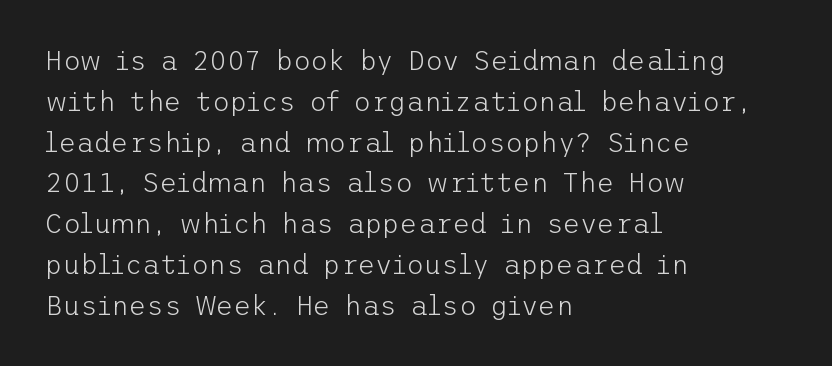
The passage shown stacks its lines at a standard gap. Plain, unruled lines of type. Summary of weight: not heavy and not bold. The rendering keeps characters at their native spacing. Notice how the stems are strictly vertical — no italics here.
